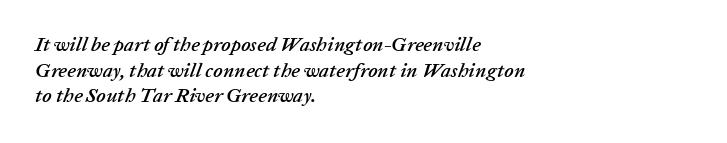
{"italic": "yes", "lean": "right", "slant_degrees": 20, "underline": "no", "align": "left", "line_spacing": "normal", "line_spacing_ratio": 1.28, "letter_spacing": "normal", "letter_spacing_em": 0.0, "glyph_px": 20}
